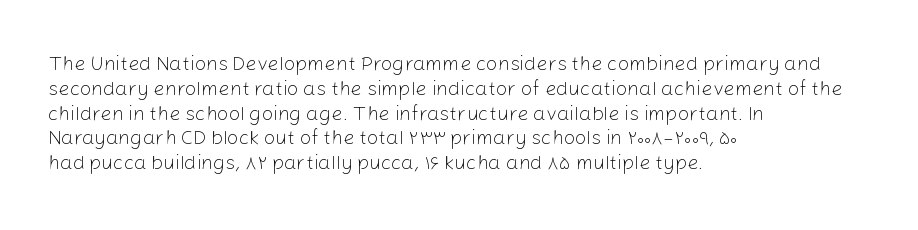
Each stroke keeps to a modest, everyday thickness or less. The type is set solid horizontally, with unmodified tracking. Italic: no, the glyphs are upright roman. In CSS terms this would be text-align: left.
